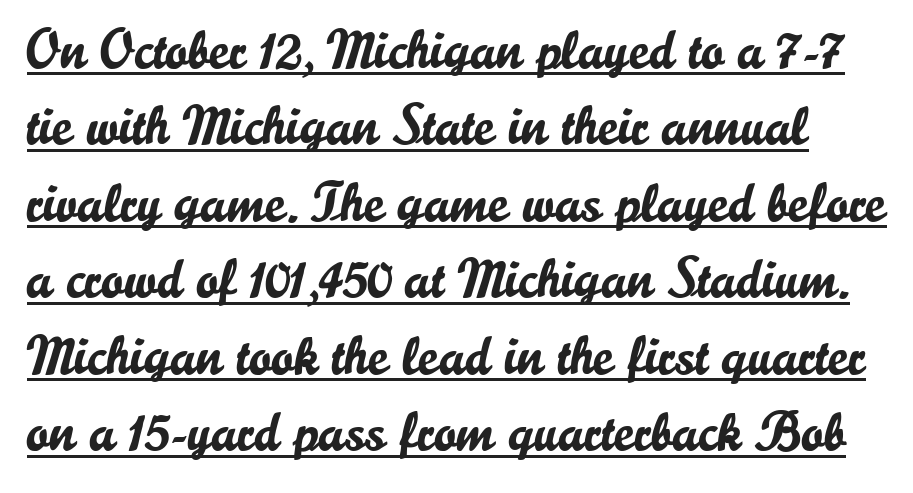
Q: Is the text italic (slanted)? A: Yes.
Q: Is the typeface a serif or a sans-serif typeface? A: Sans-serif.
Q: Is the text underlined? A: Yes.
Q: Is the spacing between letters normal or unusually wide? A: Normal.
Q: Is the spacing between lines tight, normal or loose? A: Normal.
Q: Width (condensed, normal, or wide)? A: Normal.
Q: Stroke contrast? A: Low.
Q: x-height? A: Small.
Q: Monospaced? A: No.
